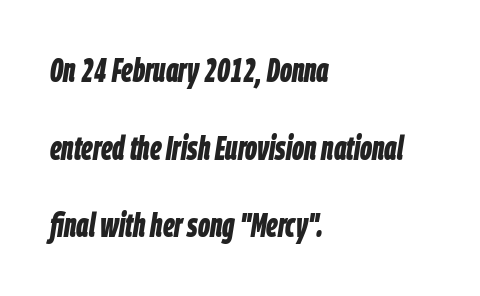
A typesetter would call this leading open, well beyond the default. What stands out about the letter spacing? Nothing — it is the standard amount. Typographic density is high because the face is bold. Glance below the letters and you will spot only blank space.
